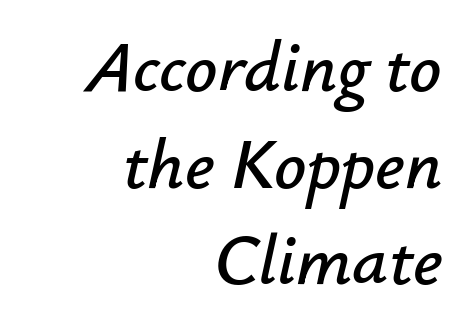
Q: Is the text italic (slanted)? A: Yes, it leans right by about 12 degrees.
Q: Is the text underlined? A: No.
Q: How is the paragraph aligned? A: Right-aligned.
Q: Is the spacing between letters normal or unusually wide? A: Normal.
Q: Is the spacing between lines tight, normal or loose? A: Normal.
Q: Width (condensed, normal, or wide)? A: Normal.
Q: Stroke contrast? A: Low.
Q: x-height? A: Small.
Q: Monospaced? A: No.
